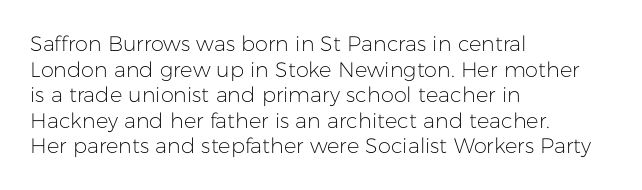
Does extra space separate the letters? No, they use regular spacing. The passage is arranged the way most books set body copy — flush left. The area under the type is left untouched. The face looks like a standard text weight, possibly lighter. Notice how the stems are strictly vertical — no italics here.
